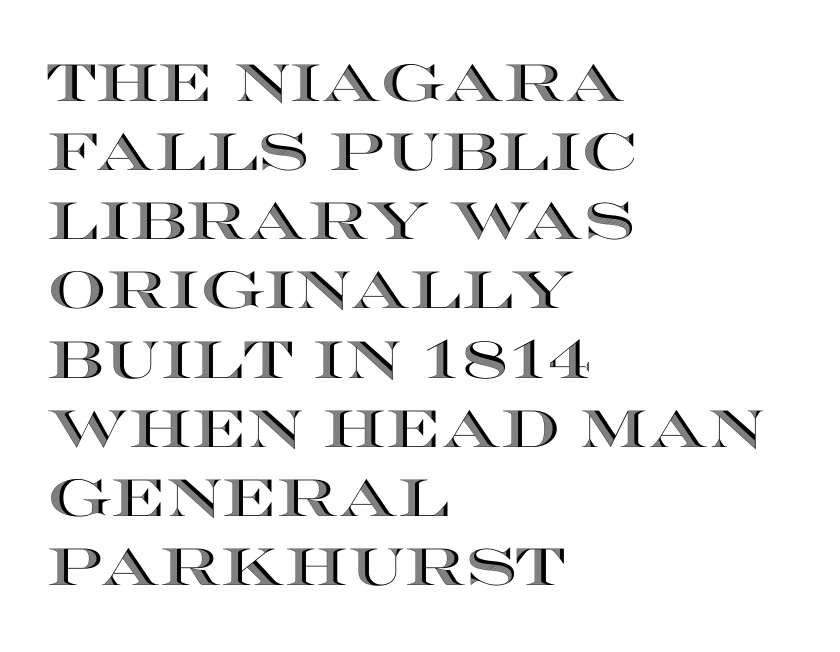
The lettering stays uniformly vertical, giving the passage a roman look. Underlining? Definitely not there. The block of text has a typical density, with ordinary space between rows. The rendering uses natural spacing where letterforms have individual widths. A classic flush-left, rag-right setting is used for this passage. Tracking value appears to be zero — textbook default spacing.
